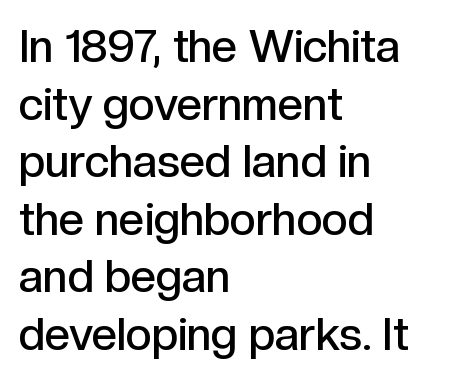
{"serif": "no", "italic": "no", "bold": "semi", "weight": "semibold", "width": "normal", "x_height": "medium", "monospaced": "no", "underline": "no", "align": "left", "line_spacing": "normal", "line_spacing_ratio": 1.28, "letter_spacing": "normal", "letter_spacing_em": 0.0, "glyph_px": 45}
